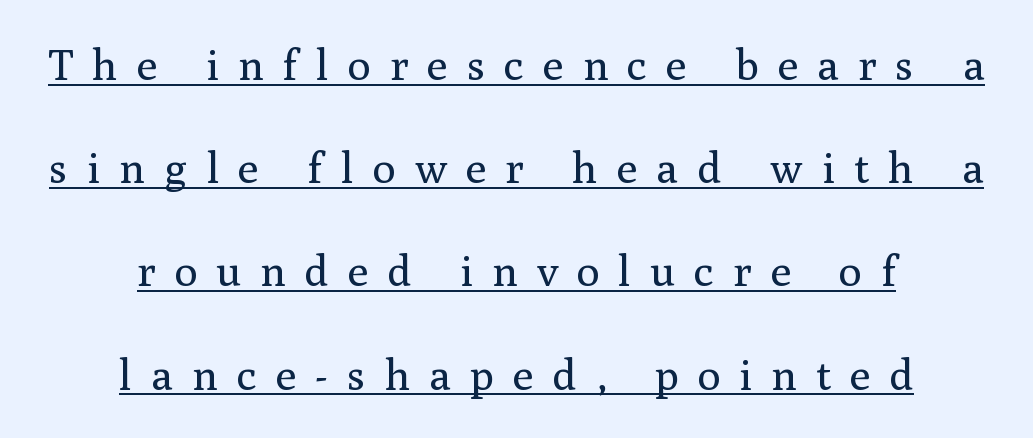
{"serif": "yes", "italic": "no", "bold": "no", "weight": "regular", "width": "normal", "stroke_contrast": "medium", "x_height": "medium", "monospaced": "no", "underline": "yes", "align": "center", "line_spacing": "loose", "line_spacing_ratio": 2.4, "letter_spacing": "wide", "letter_spacing_em": 0.44, "glyph_px": 43}
